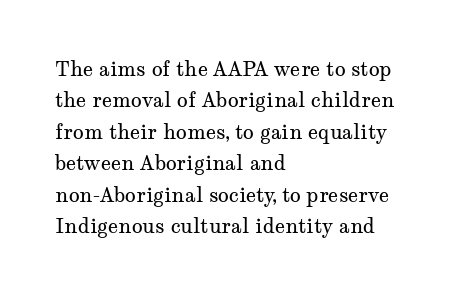
Line spacing here is normal. A typesetter would mark this as roman, not italic. The specimen omits any rule beneath the text block's lines. The rag falls on the right side of this text block. The characters are drawn with everyday or finer stroke widths.
